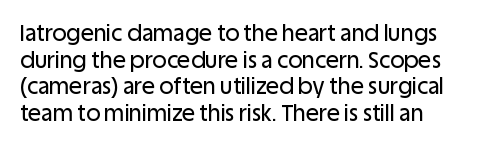
{"italic": "no", "underline": "no", "line_spacing_ratio": 1.21, "letter_spacing": "normal", "letter_spacing_em": 0.0, "glyph_px": 22}
